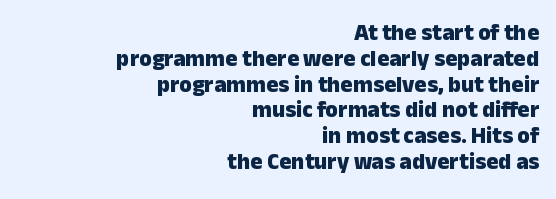
You could barely slide anything between these rows. The string is rendered with underlining switched off. The text block is weighted toward the right margin, trailing off unevenly leftward. Emphasis by weight is at full strength: bold. Style check: upright.
